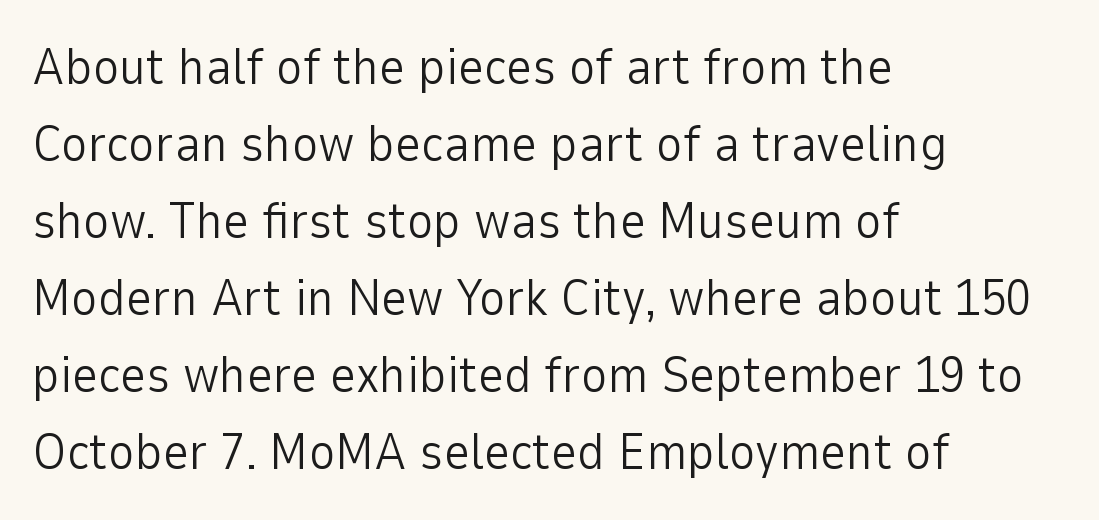
Designer's note — italics off, roman on. The string is rendered with underlining switched off. Note the varied advance widths — an 'i' is clearly narrower than an 'm'. The rendering shows plain stroke endings on the letterforms — a sans-serif design. Stems and bowls with no extra thickness — not bold. In terms of letterspacing, this is plain default setting.
